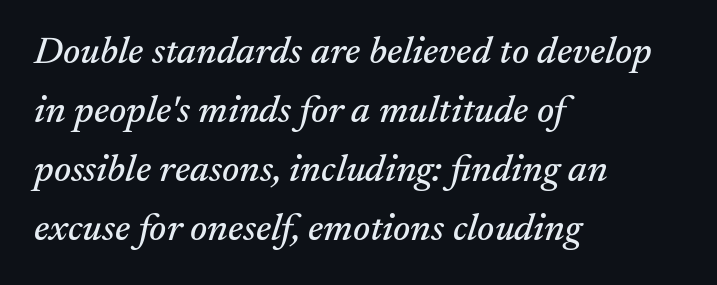
{"serif": "yes", "italic": "yes", "lean": "right", "slant_degrees": 17, "width": "normal", "stroke_contrast": "medium", "x_height": "small", "monospaced": "no", "underline": "no", "align": "left", "line_spacing": "normal", "line_spacing_ratio": 1.51, "letter_spacing": "normal", "letter_spacing_em": 0.0, "glyph_px": 39}
